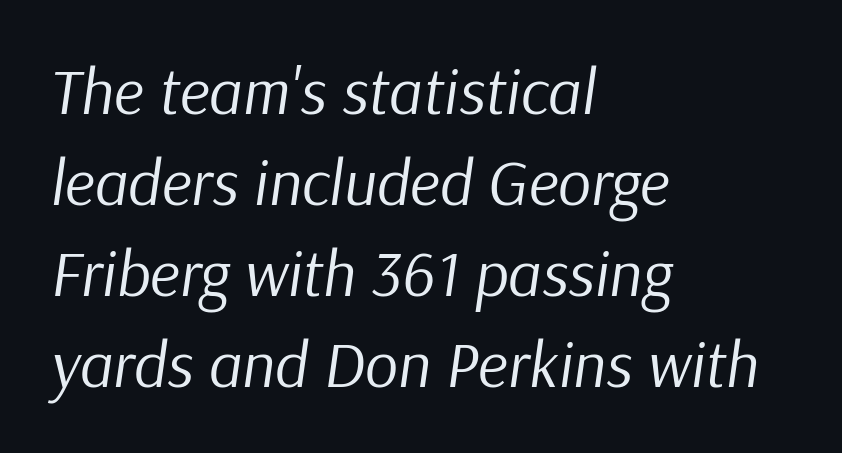
The font's italic variant was chosen for this text. Proportional: the letters do not fall into vertical columns. In terms of leading, this rendering sits right in the middle. Alignment: flush left.
